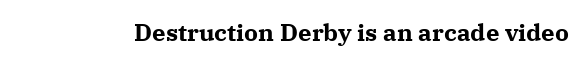
Q: Is the text bold? A: Yes.
Q: Is the text italic (slanted)? A: No, it is upright.
Q: Is the text underlined? A: No.
Q: Is the spacing between letters normal or unusually wide? A: Normal.
